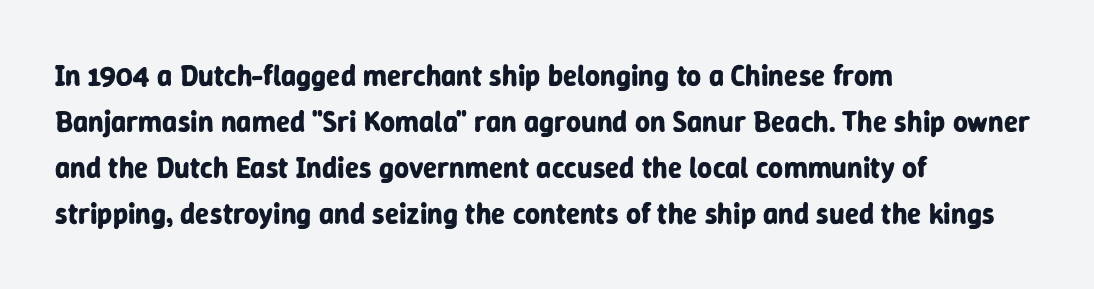
Q: Is the text bold? A: Yes.
Q: Is the text italic (slanted)? A: No, it is upright.
Q: Is the typeface a serif or a sans-serif typeface? A: Sans-serif.
Q: Is the text underlined? A: No.
Q: How is the paragraph aligned? A: Left-aligned.
Q: Is the spacing between letters normal or unusually wide? A: Normal.
Q: Is the spacing between lines tight, normal or loose? A: Normal.
Q: Width (condensed, normal, or wide)? A: Normal.
Q: Stroke contrast? A: Low.
Q: x-height? A: Medium.
Q: Monospaced? A: No.
